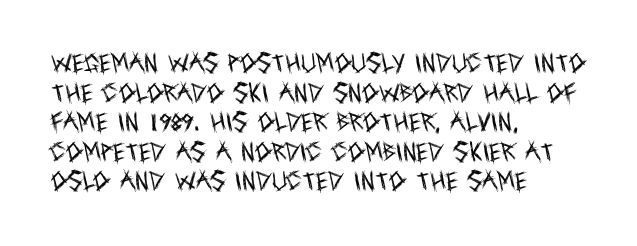
Quick note: underline off. Do the letters lean? They stand straight. The text block is weighted toward the left margin, trailing off unevenly rightward. This rendering leaves character spacing at its baseline value. Vertical spacing — default.
